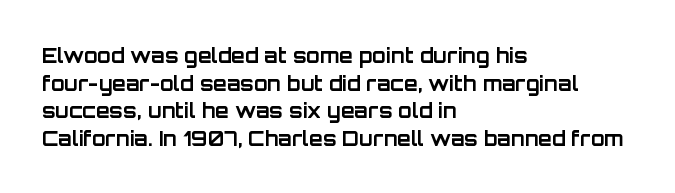
Q: Is the text bold? A: Yes.
Q: Is the text italic (slanted)? A: No, it is upright.
Q: Is the text underlined? A: No.
Q: How is the paragraph aligned? A: Left-aligned.
Q: Is the spacing between letters normal or unusually wide? A: Normal.
Q: Is the spacing between lines tight, normal or loose? A: Normal.
